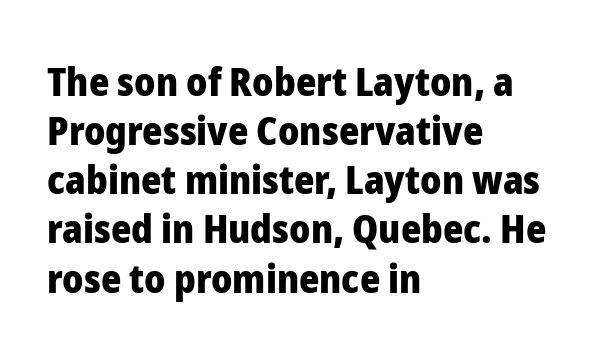
{"serif": "no", "italic": "no", "bold": "yes", "weight": "heavy", "width": "normal", "stroke_contrast": "low", "x_height": "medium", "monospaced": "no", "underline": "no", "align": "left", "line_spacing": "normal", "line_spacing_ratio": 1.26, "letter_spacing": "normal", "letter_spacing_em": 0.0, "glyph_px": 39}
